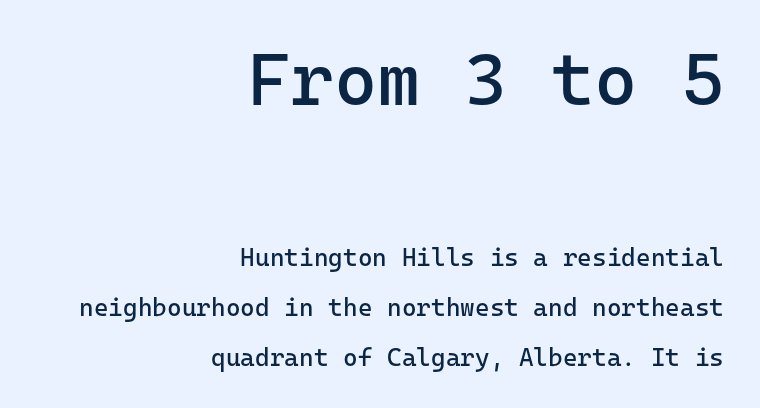
{"serif": "no", "italic": "no", "bold": "no", "weight": "regular", "width": "normal", "stroke_contrast": "low", "x_height": "medium", "underline": "no", "align": "right", "line_spacing": "loose", "line_spacing_ratio": 1.99, "letter_spacing": "normal", "letter_spacing_em": 0.0, "larger_block": "first", "size_ratio": 2.96, "glyph_px": 74}
